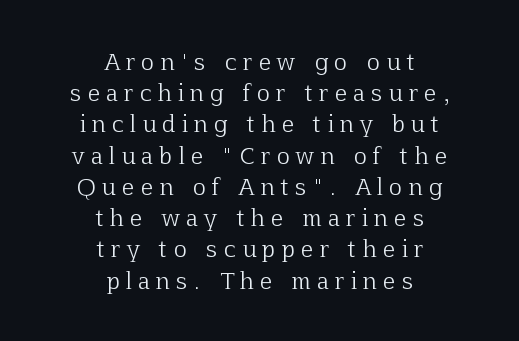
Q: Is the text bold? A: No.
Q: Is the text italic (slanted)? A: No, it is upright.
Q: Is the text underlined? A: No.
Q: How is the paragraph aligned? A: Centered.
Q: Is the spacing between letters normal or unusually wide? A: Unusually wide.
Q: Is the spacing between lines tight, normal or loose? A: Normal.
